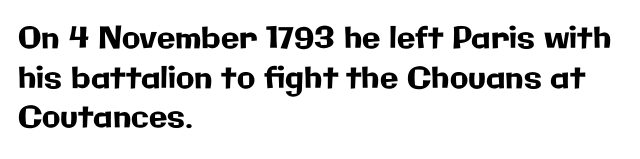
Q: Is the text italic (slanted)? A: No, it is upright.
Q: Is the typeface a serif or a sans-serif typeface? A: Sans-serif.
Q: Is the text underlined? A: No.
Q: How is the paragraph aligned? A: Left-aligned.
Q: Is the spacing between letters normal or unusually wide? A: Normal.
Q: Is the spacing between lines tight, normal or loose? A: Normal.
Q: Width (condensed, normal, or wide)? A: Normal.
Q: Stroke contrast? A: Low.
Q: x-height? A: Medium.
Q: Monospaced? A: No.
